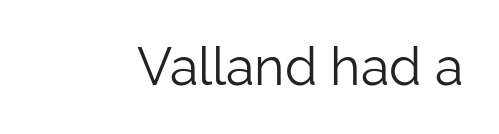
The image shows 52 px light sans-serif type, upright; set normal letter spacing, not underlined; low stroke contrast and a medium x-height.
